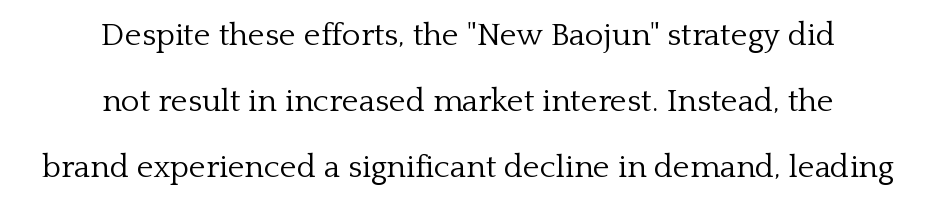
Q: Is the text bold? A: No.
Q: Is the text italic (slanted)? A: No, it is upright.
Q: Is the typeface a serif or a sans-serif typeface? A: Serif.
Q: Is the text underlined? A: No.
Q: How is the paragraph aligned? A: Centered.
Q: Is the spacing between letters normal or unusually wide? A: Normal.
Q: Is the spacing between lines tight, normal or loose? A: Loose.
Q: Width (condensed, normal, or wide)? A: Normal.
Q: Stroke contrast? A: Low.
Q: x-height? A: Medium.
Q: Monospaced? A: No.
